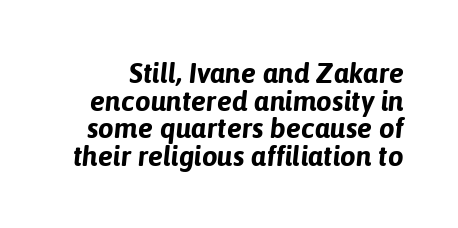
The image shows 28 px bold type, italic (leaning right); set tight line spacing (0.99x), normal letter spacing, not underlined; low stroke contrast and a medium x-height.
